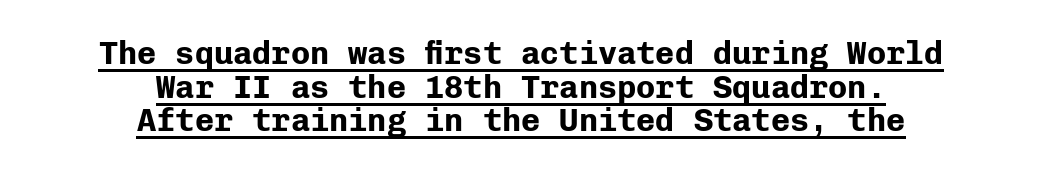
The designer went with a sans here, leaving each stem footless. In CSS terms this would be text-align: center. Words appear dense and cohesive because spacing is normal. Do the characters align in a grid? Yes, the font is monospaced. Quick note: not italic, upright.
